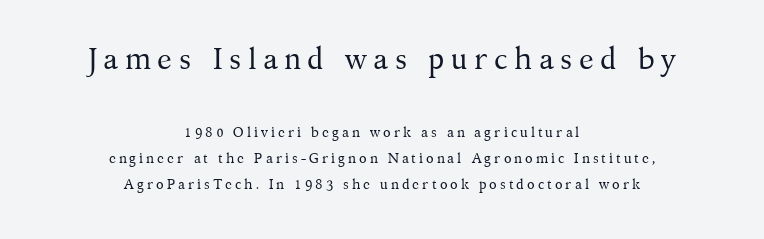
Q: Is the text bold? A: No.
Q: Is the text italic (slanted)? A: No, it is upright.
Q: Is the typeface a serif or a sans-serif typeface? A: Serif.
Q: Is the text underlined? A: No.
Q: How is the paragraph aligned? A: Centered.
Q: Is the spacing between letters normal or unusually wide? A: Unusually wide.
Q: Which block of text is set in a larger size, the first (top) or the second (bottom)? A: The first (top) one.
Q: Width (condensed, normal, or wide)? A: Normal.
Q: Stroke contrast? A: Medium.
Q: x-height? A: Medium.
Q: Monospaced? A: No.
